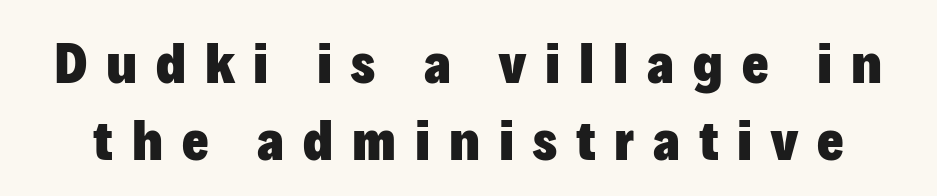
Q: Is the text bold? A: Yes.
Q: Is the text italic (slanted)? A: No, it is upright.
Q: Is the typeface a serif or a sans-serif typeface? A: Sans-serif.
Q: Is the text underlined? A: No.
Q: Is the spacing between letters normal or unusually wide? A: Unusually wide.
Q: Is the spacing between lines tight, normal or loose? A: Normal.
Q: Width (condensed, normal, or wide)? A: Normal.
Q: Stroke contrast? A: Low.
Q: x-height? A: Medium.
Q: Monospaced? A: No.
